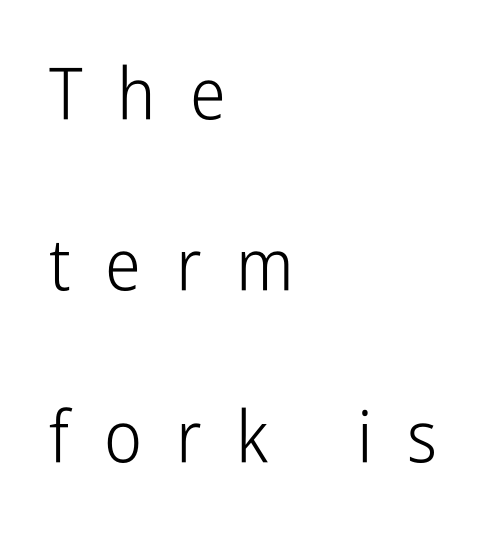
{"serif": "no", "italic": "no", "bold": "no", "weight": "light", "width": "condensed", "stroke_contrast": "low", "x_height": "medium", "monospaced": "no", "underline": "no", "align": "left", "line_spacing": "loose", "line_spacing_ratio": 2.38, "letter_spacing": "wide", "letter_spacing_em": 0.48, "glyph_px": 72}
